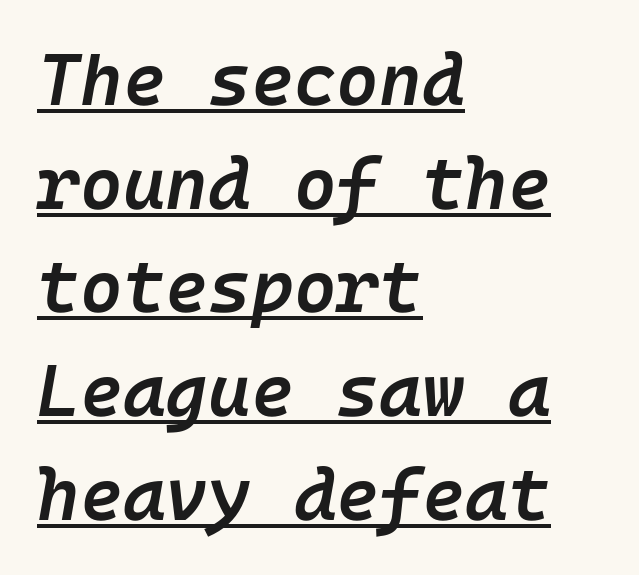
The image shows 73 px semibold type, italic (leaning right); set left-aligned, normal line spacing (1.42x), normal letter spacing, underlined; low stroke contrast and a medium x-height.
